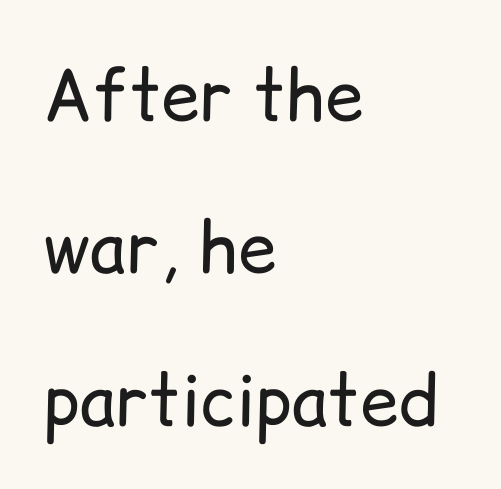
The image shows 69 px regular-weight sans-serif type, upright; set left-aligned, loose line spacing (2.21x), normal letter spacing, not underlined; low stroke contrast and a medium x-height.
